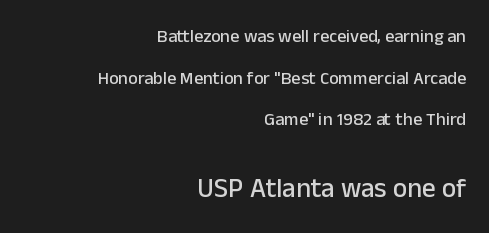
The image shows 27 px text type, upright; set right-aligned, loose line spacing (2.31x), normal letter spacing, not underlined; the second (bottom) block is 1.5x larger.
